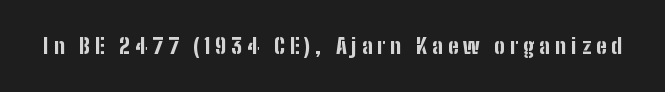
{"italic": "no", "bold": "yes", "underline": "no", "letter_spacing": "wide", "letter_spacing_em": 0.24, "glyph_px": 21}
